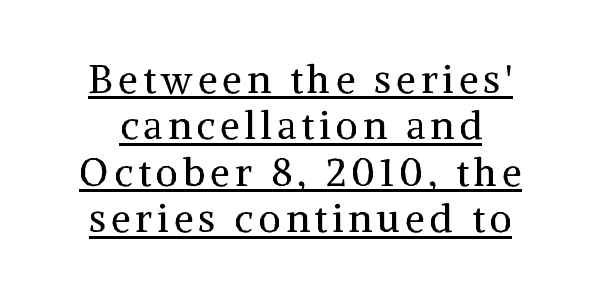
The lettering holds an erect, upright posture throughout. A typographer would call this underscored text. This sample has the flowing, uneven cadence of proportional lettering. Unbolded letterforms with no extra heft.
